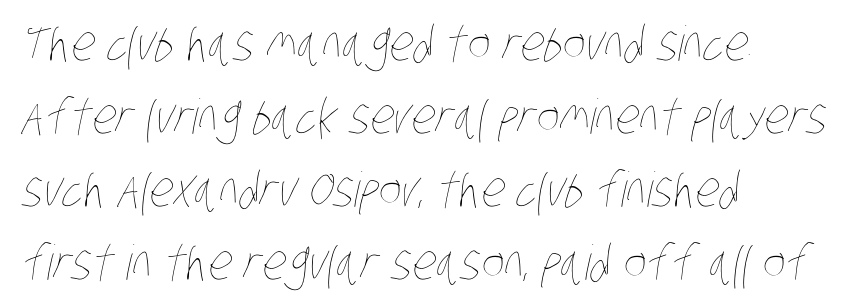
The image shows 48 px thin, condensed type; set left-aligned, normal line spacing (1.52x), normal letter spacing, not underlined; low stroke contrast and a large x-height.
